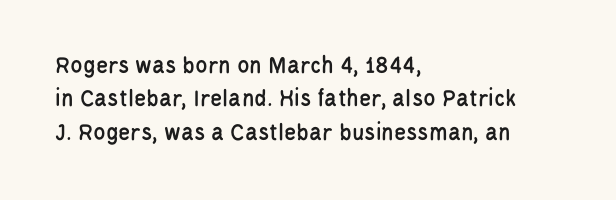
Students, observe: this is what conventionally led text looks like. Observe the ordinary spacing: letters are neighbours, not strangers. Designer's note — italics off, roman on. The specimen omits any rule beneath the text block's lines.
